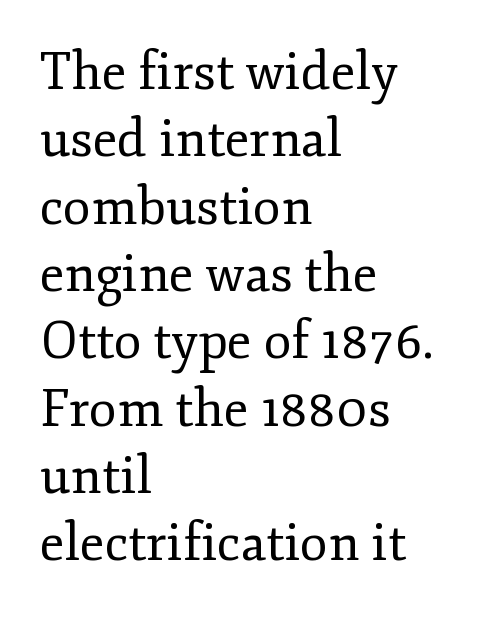
The image shows 51 px regular-weight serif type, upright; set left-aligned, normal line spacing (1.32x), normal letter spacing, not underlined; low stroke contrast and a small x-height.
